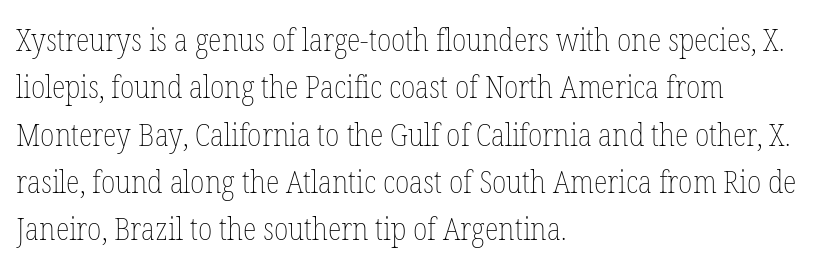
This sample is left-justified, so line endings fall wherever the words run out. This is roman type, the default non-slanted kind. The lines sit at an ordinary, default distance from one another. The passage shown is typed in a proportional face where columns would drift. This rendering leaves character spacing at its baseline value.
